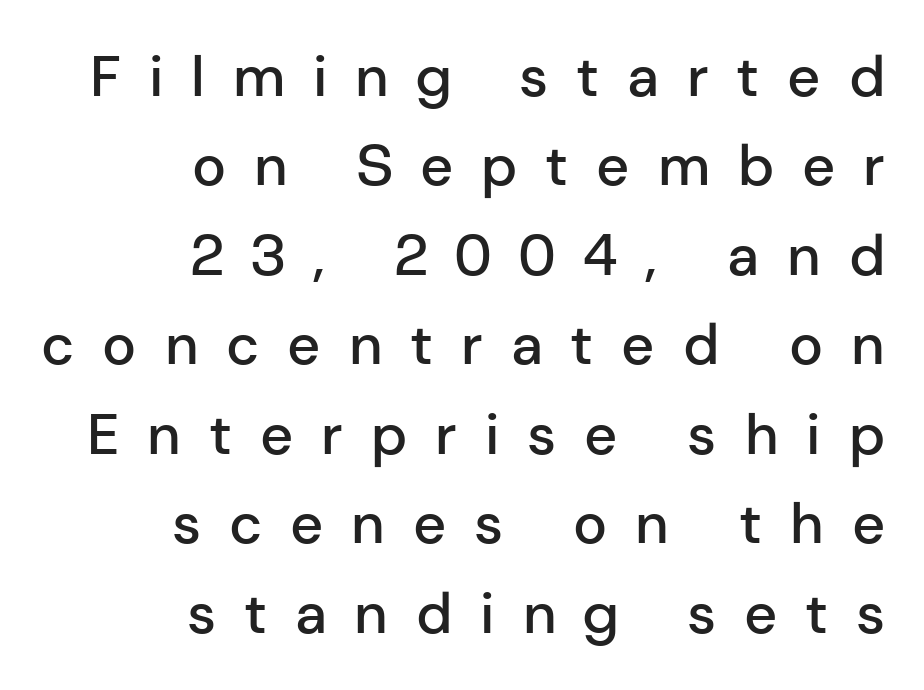
{"serif": "no", "italic": "no", "bold": "semi", "weight": "semibold", "width": "normal", "stroke_contrast": "low", "x_height": "medium", "monospaced": "no", "underline": "no", "align": "right", "line_spacing": "normal", "line_spacing_ratio": 1.57, "letter_spacing": "wide", "letter_spacing_em": 0.49, "glyph_px": 57}
